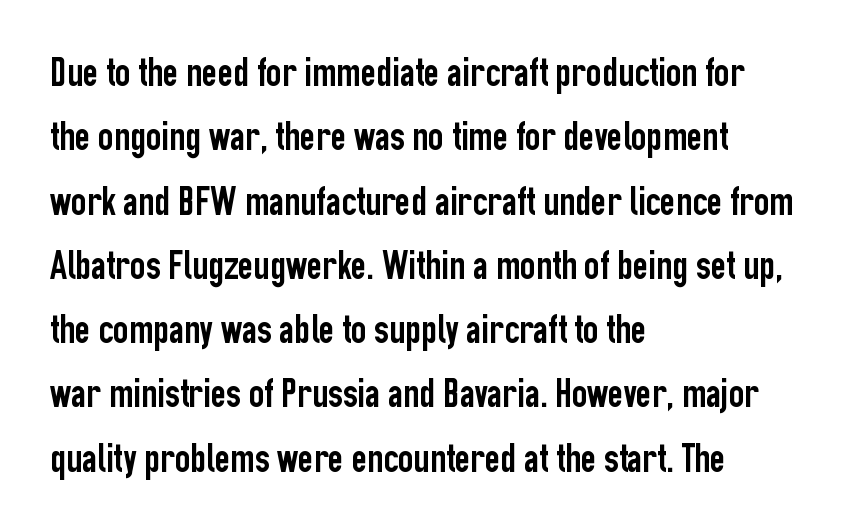
{"serif": "no", "italic": "no", "width": "condensed", "stroke_contrast": "low", "x_height": "medium", "monospaced": "no", "underline": "no", "align": "left", "line_spacing": "normal", "line_spacing_ratio": 1.53, "letter_spacing": "normal", "letter_spacing_em": 0.0, "glyph_px": 42}
